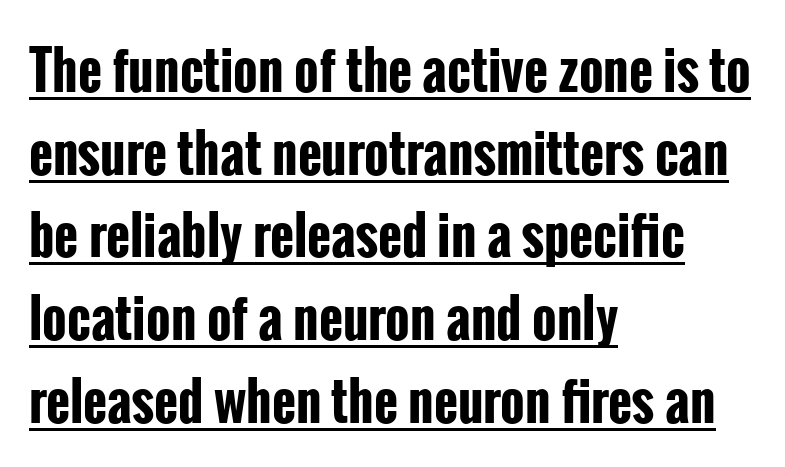
{"serif": "no", "italic": "no", "bold": "yes", "weight": "bold", "width": "condensed", "stroke_contrast": "low", "x_height": "medium", "monospaced": "no", "underline": "yes", "align": "left", "line_spacing": "normal", "line_spacing_ratio": 1.59, "letter_spacing": "normal", "letter_spacing_em": 0.0, "glyph_px": 52}
